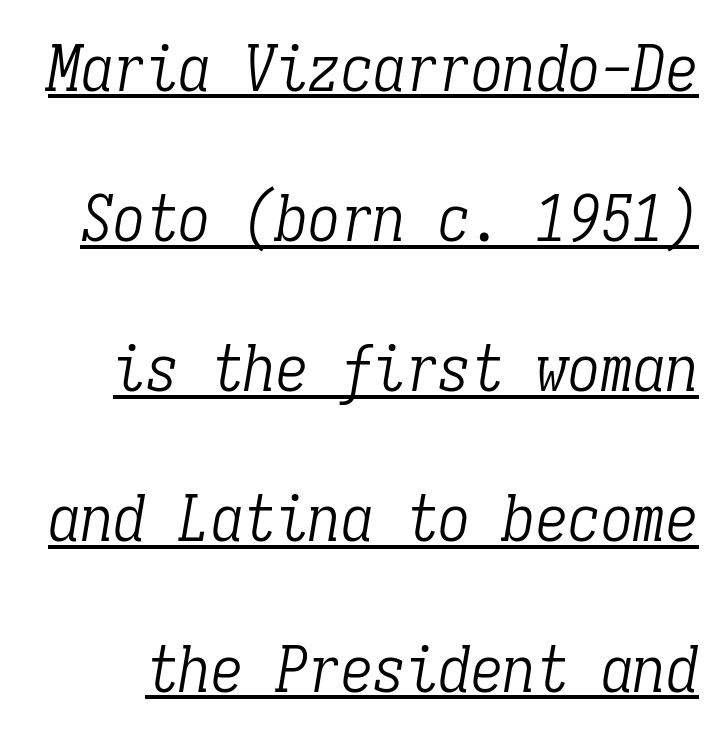
Q: Is the text bold? A: No.
Q: Is the text italic (slanted)? A: Yes, it leans right by about 9 degrees.
Q: Is the typeface a serif or a sans-serif typeface? A: Serif.
Q: Is the text underlined? A: Yes.
Q: Is the spacing between letters normal or unusually wide? A: Normal.
Q: Is the spacing between lines tight, normal or loose? A: Loose.
Q: Width (condensed, normal, or wide)? A: Condensed.
Q: Stroke contrast? A: Low.
Q: x-height? A: Medium.
Q: Monospaced? A: Yes.
